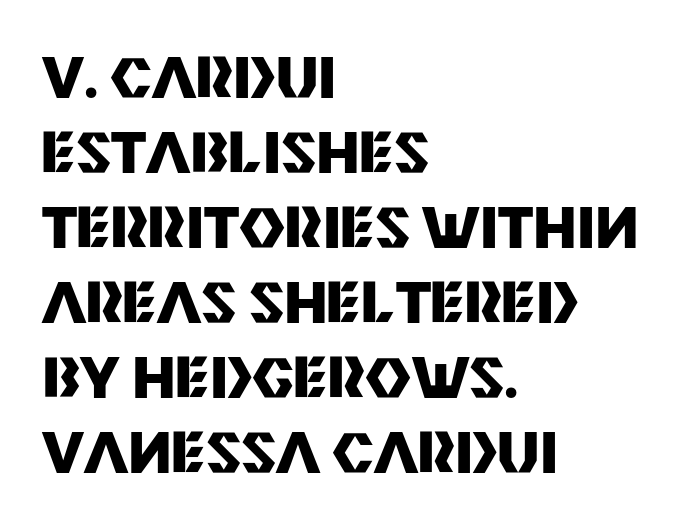
Summary of vertical rhythm: regular, with standard interline spacing. Do the characters align in a grid? No, the font is proportional. The zone under the glyphs is completely vacant. Does the type have serifs? No, each stem ends abruptly. This sample uses an upright cut, with every glyph sitting square on the baseline.
